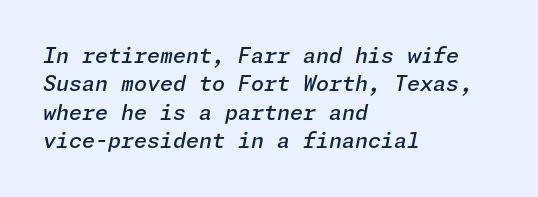
The compositor pushed each line to the left boundary. Look at the stroke-to-counter ratio: somewhat heavy, a semibold. Beneath every word, the page is bare. Every character sits at an angle, as italics do.
